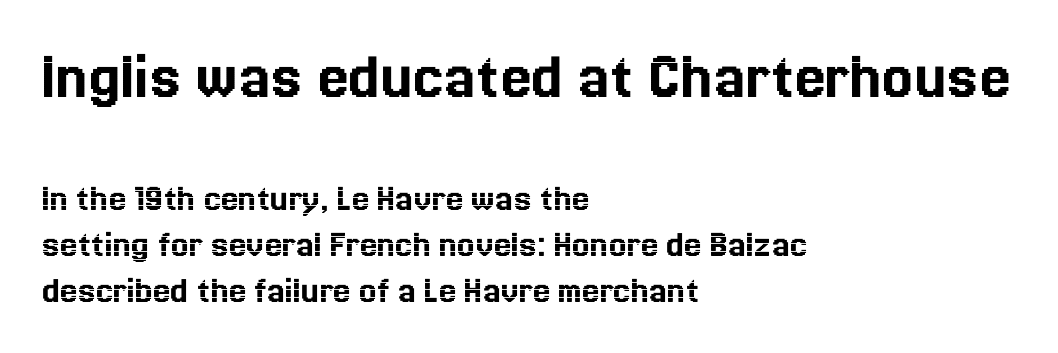
The gaps between neighbouring characters are ordinary and unremarkable. The zone under the glyphs is completely vacant. Reading top to bottom, the characters get smaller at the block break. Vertical strokes here are truly vertical. The rendering uses natural spacing where letterforms have individual widths.
